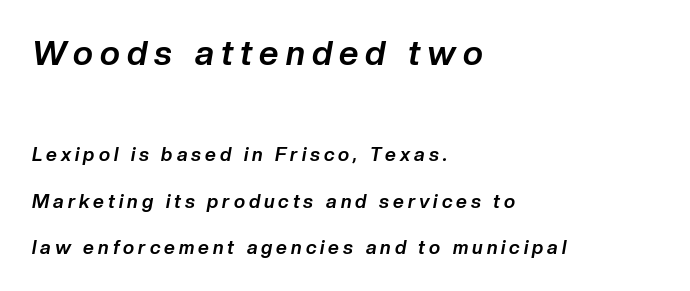
Q: Is the text bold? A: Yes.
Q: Is the text italic (slanted)? A: Yes, it leans right by about 10 degrees.
Q: Is the text underlined? A: No.
Q: How is the paragraph aligned? A: Left-aligned.
Q: Is the spacing between letters normal or unusually wide? A: Unusually wide.
Q: Is the spacing between lines tight, normal or loose? A: Loose.
Q: Which block of text is set in a larger size, the first (top) or the second (bottom)? A: The first (top) one.
Q: Width (condensed, normal, or wide)? A: Normal.
Q: Stroke contrast? A: Low.
Q: x-height? A: Medium.
Q: Monospaced? A: No.
